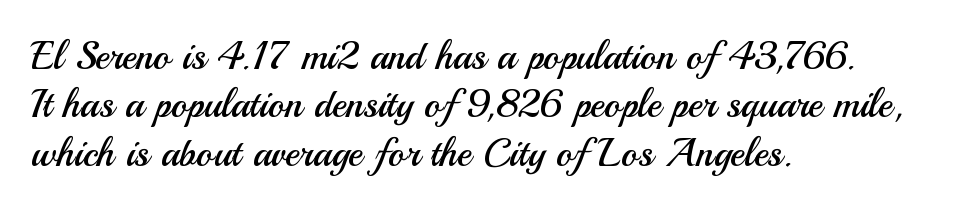
The image shows 39 px regular-weight sans-serif type; set left-aligned, line spacing 1.24x, normal letter spacing, not underlined; medium stroke contrast and a small x-height.
